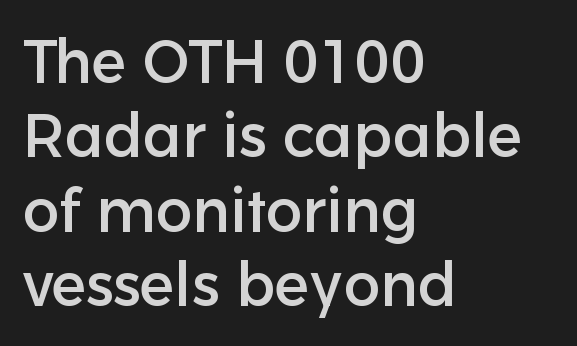
{"serif": "no", "italic": "no", "width": "normal", "stroke_contrast": "low", "x_height": "medium", "monospaced": "no", "underline": "no", "align": "left", "line_spacing_ratio": 1.22, "letter_spacing": "normal", "letter_spacing_em": 0.0, "glyph_px": 61}
